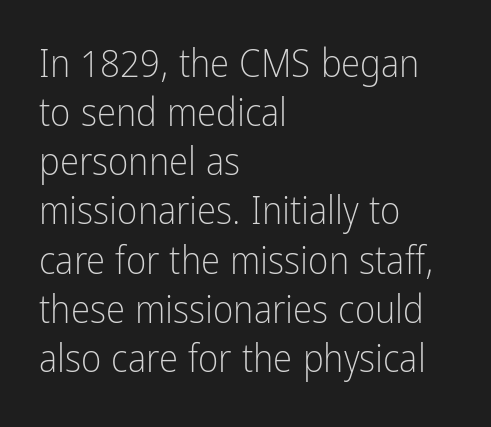
{"serif": "no", "italic": "no", "bold": "no", "weight": "light", "width": "condensed", "stroke_contrast": "low", "x_height": "medium", "monospaced": "no", "underline": "no", "align": "left", "line_spacing": "normal", "line_spacing_ratio": 1.26, "letter_spacing": "normal", "letter_spacing_em": 0.0, "glyph_px": 39}
